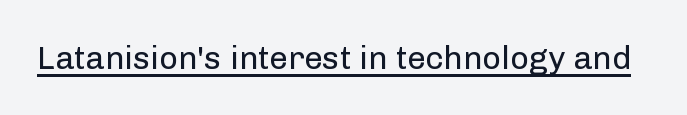
Q: Is the text bold? A: No.
Q: Is the text italic (slanted)? A: No, it is upright.
Q: Is the typeface a serif or a sans-serif typeface? A: Sans-serif.
Q: Is the text underlined? A: Yes.
Q: Is the spacing between letters normal or unusually wide? A: Normal.
Q: Width (condensed, normal, or wide)? A: Normal.
Q: Stroke contrast? A: Low.
Q: x-height? A: Medium.
Q: Monospaced? A: No.
